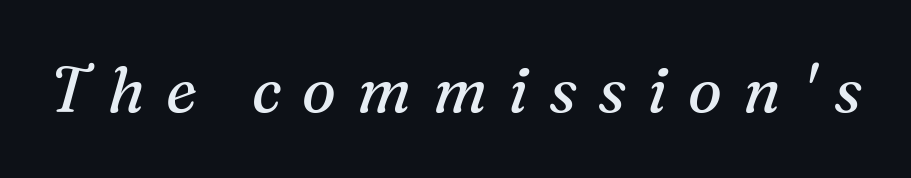
The image shows 64 px regular-weight serif type, italic (leaning right); set unusually wide letter spacing (+0.33 em), not underlined; medium stroke contrast and a medium x-height.
